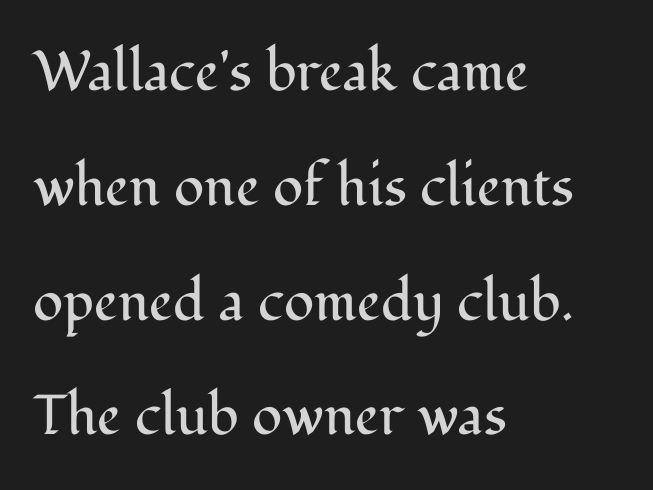
Q: Is the text bold? A: No.
Q: Is the text italic (slanted)? A: No, it is upright.
Q: Is the typeface a serif or a sans-serif typeface? A: Serif.
Q: Is the text underlined? A: No.
Q: How is the paragraph aligned? A: Left-aligned.
Q: Is the spacing between letters normal or unusually wide? A: Normal.
Q: Is the spacing between lines tight, normal or loose? A: Loose.
Q: Width (condensed, normal, or wide)? A: Normal.
Q: Stroke contrast? A: Medium.
Q: x-height? A: Medium.
Q: Monospaced? A: No.
